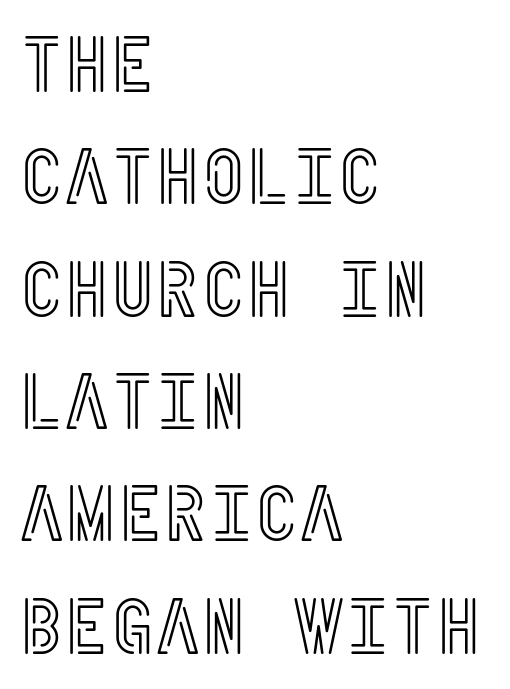
The image shows 78 px condensed type, upright; set left-aligned, normal line spacing (1.44x), normal letter spacing, not underlined; a large x-height.
